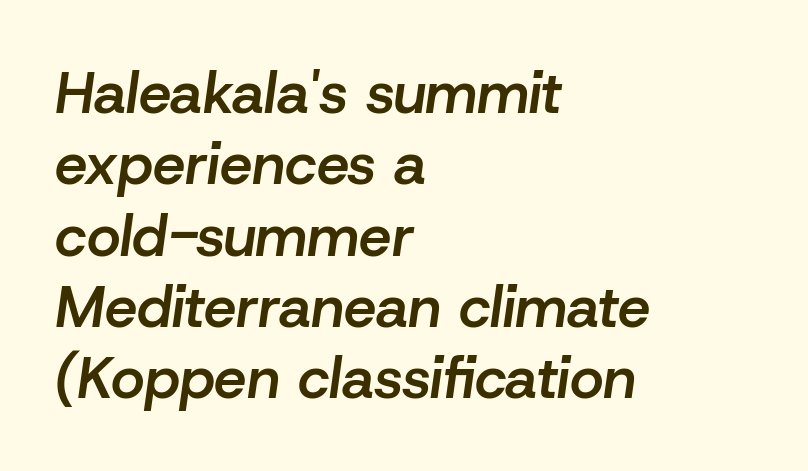
The image shows 58 px semibold type, italic (leaning right); set left-aligned, line spacing 1.23x, normal letter spacing, not underlined; low stroke contrast and a medium x-height.
